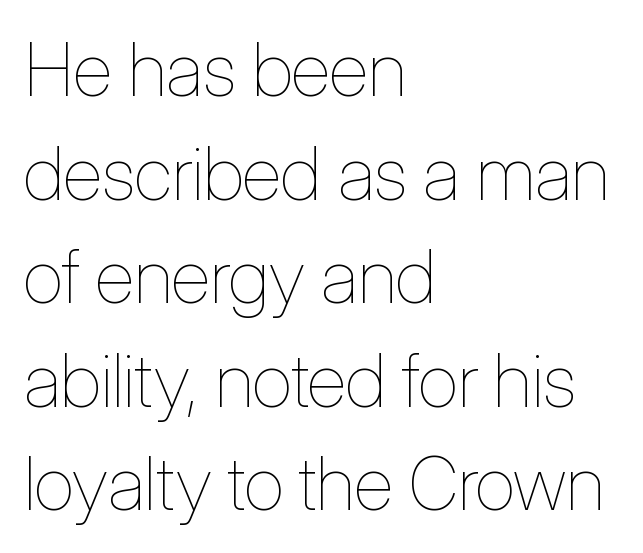
Q: Is the text bold? A: No.
Q: Is the text italic (slanted)? A: No, it is upright.
Q: Is the text underlined? A: No.
Q: How is the paragraph aligned? A: Left-aligned.
Q: Is the spacing between letters normal or unusually wide? A: Normal.
Q: Is the spacing between lines tight, normal or loose? A: Normal.
Q: Width (condensed, normal, or wide)? A: Condensed.
Q: Stroke contrast? A: Low.
Q: x-height? A: Medium.
Q: Monospaced? A: No.
